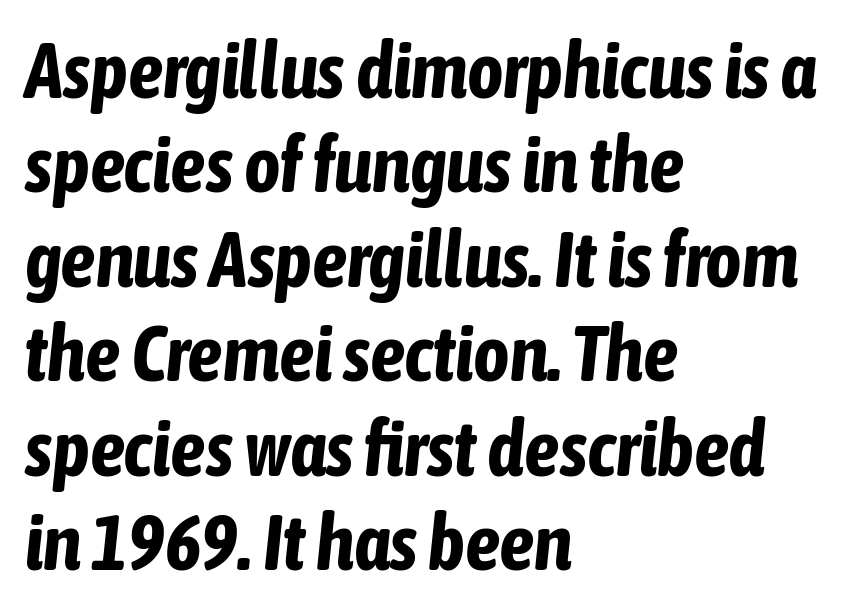
Students, note that the glyphs here touch the page at normal intervals. The space beneath each line is pristine and unruled. A typesetter would call this proportional, since set widths differ per character. The lettering tilts uniformly, giving the passage an italic look.
